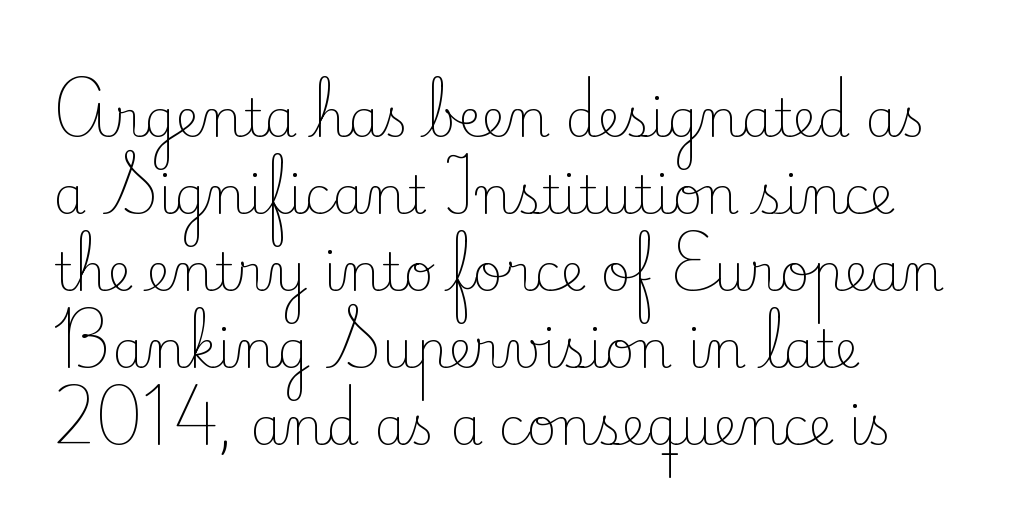
{"serif": "yes", "italic": "no", "bold": "no", "weight": "light", "width": "normal", "stroke_contrast": "low", "x_height": "small", "monospaced": "no", "underline": "no", "align": "left", "line_spacing": "normal", "line_spacing_ratio": 1.48, "letter_spacing": "normal", "letter_spacing_em": 0.0, "glyph_px": 52}
